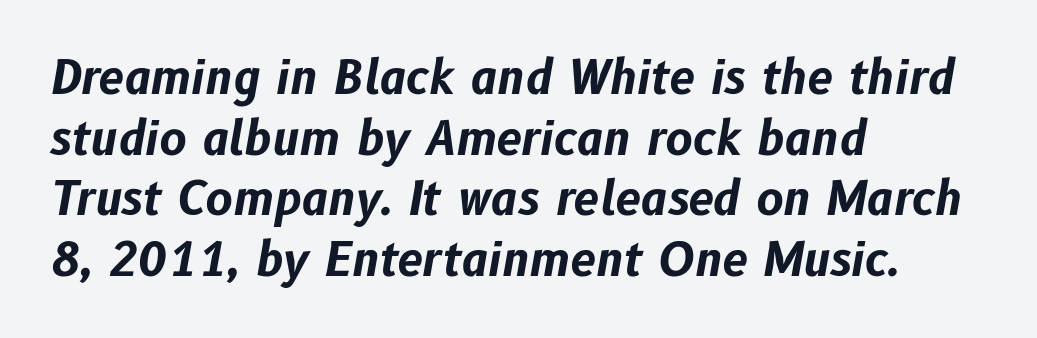
{"italic": "yes", "lean": "right", "slant_degrees": 10, "bold": "yes", "weight": "bold", "width": "normal", "stroke_contrast": "low", "x_height": "medium", "monospaced": "no", "underline": "no", "align": "left", "line_spacing": "normal", "line_spacing_ratio": 1.32, "letter_spacing": "normal", "letter_spacing_em": 0.0, "glyph_px": 46}
